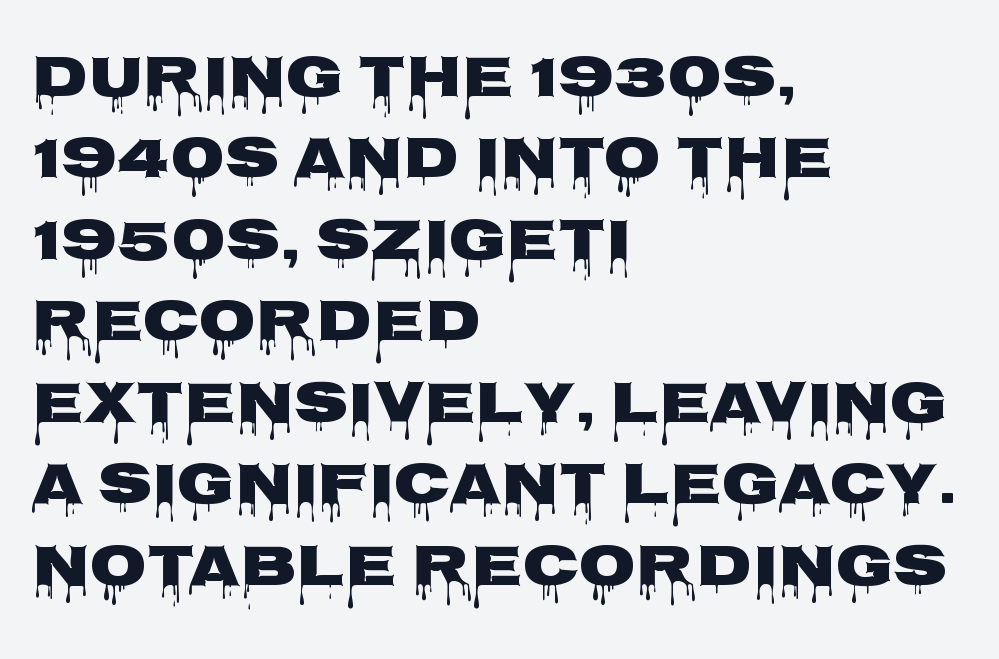
{"serif": "no", "italic": "no", "bold": "yes", "weight": "heavy", "width": "wide", "stroke_contrast": "low", "x_height": "large", "monospaced": "no", "underline": "no", "align": "left", "line_spacing": "normal", "line_spacing_ratio": 1.38, "letter_spacing": "normal", "letter_spacing_em": 0.0, "glyph_px": 59}
